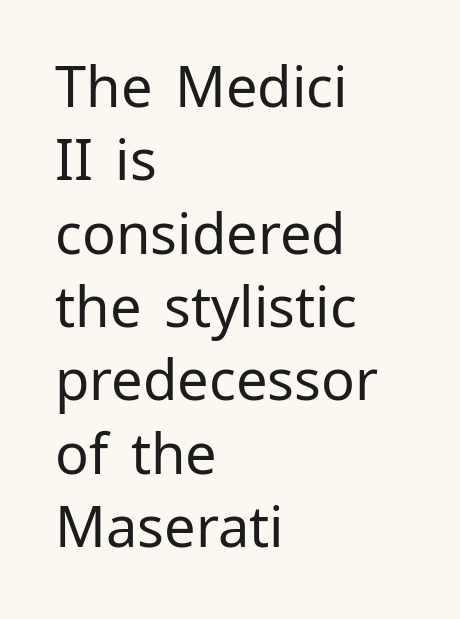
Descenders hang freely into open space. Each letter keeps its own natural width here, so spacing adapts to shape. No letter is thick-stroked: the sample isn't bold. Posture: upright roman.
